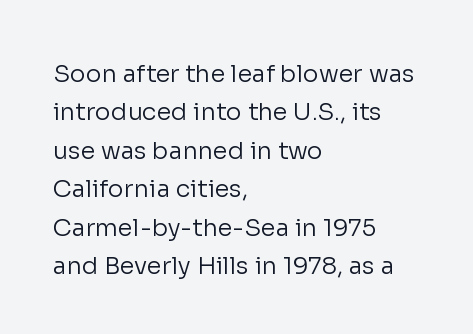
The image shows 24 px text type, upright; set left-aligned, normal line spacing (1.6x), normal letter spacing, not underlined.
